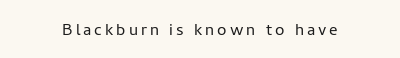
Reading down the block, each line starts at a different indent, mirrored at its end. Every stem runs plumb, perpendicular to the baseline. Underlining? Definitely not there. Ink coverage per letter is moderate at most.
